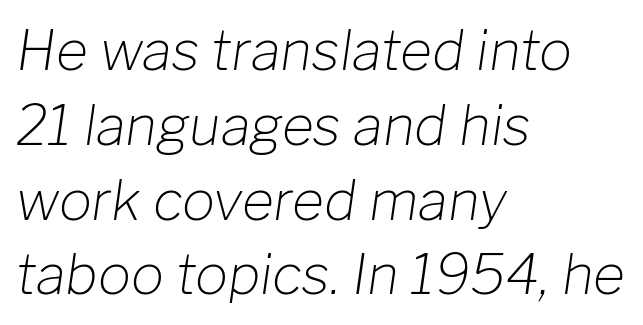
Would a proofreader flag this as italicized? Yes. Leftover space on each line is placed entirely after the last word. A normal amount of white space separates one row of letters from the next. The line texture is even and compact thanks to regular tracking. This reads as an unemphasized weight, regular at the heaviest.
